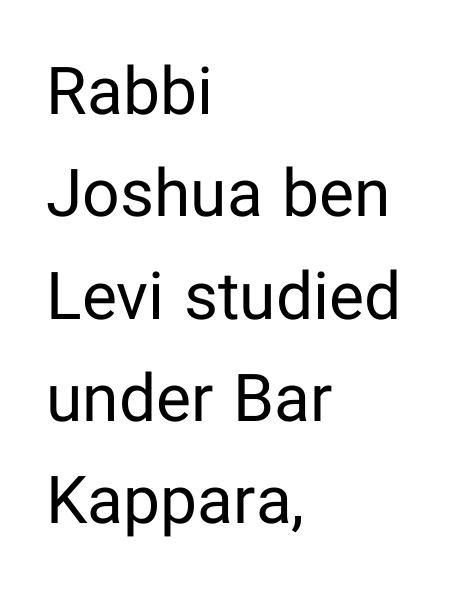
The lines in this sample share a left origin and differ only in where they stop. The space between consecutive lines is moderate. The strip under each line holds only bare page. The gaps between neighbouring characters are ordinary and unremarkable. In terms of letterform style, serifs are entirely absent. Posture: vertical.
